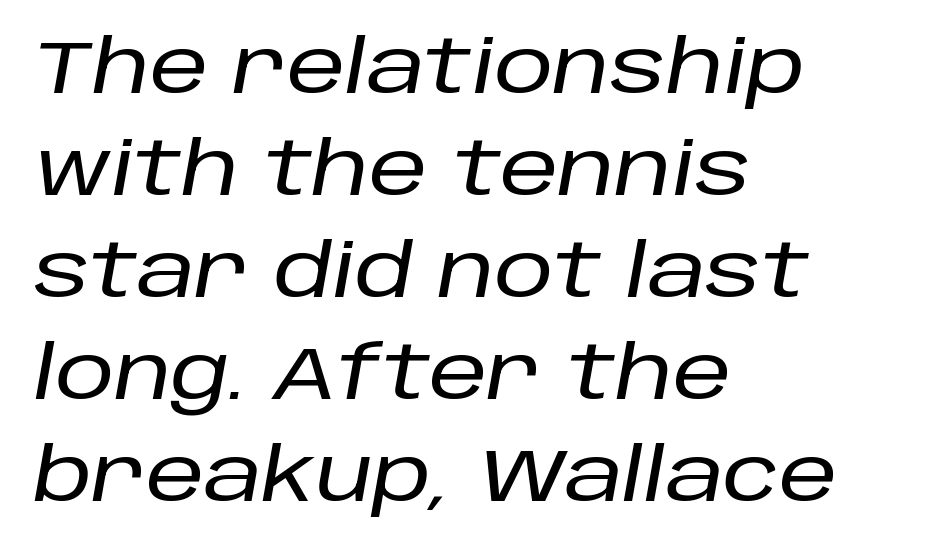
{"italic": "yes", "lean": "right", "slant_degrees": 10, "width": "normal", "stroke_contrast": "low", "x_height": "large", "monospaced": "no", "underline": "no", "align": "left", "line_spacing": "normal", "line_spacing_ratio": 1.38, "letter_spacing": "normal", "letter_spacing_em": 0.0, "glyph_px": 74}
